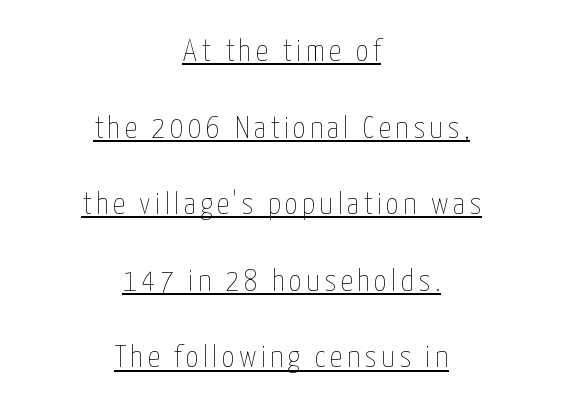
Q: Is the text bold? A: No.
Q: Is the text italic (slanted)? A: No, it is upright.
Q: Is the text underlined? A: Yes.
Q: How is the paragraph aligned? A: Centered.
Q: Is the spacing between lines tight, normal or loose? A: Loose.
Q: Width (condensed, normal, or wide)? A: Condensed.
Q: Stroke contrast? A: Low.
Q: x-height? A: Medium.
Q: Monospaced? A: No.
